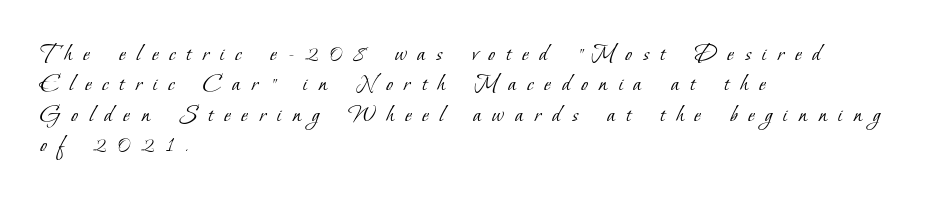
{"bold": "no", "underline": "no", "align": "left", "line_spacing_ratio": 1.22, "letter_spacing": "wide", "letter_spacing_em": 0.45, "glyph_px": 25}
